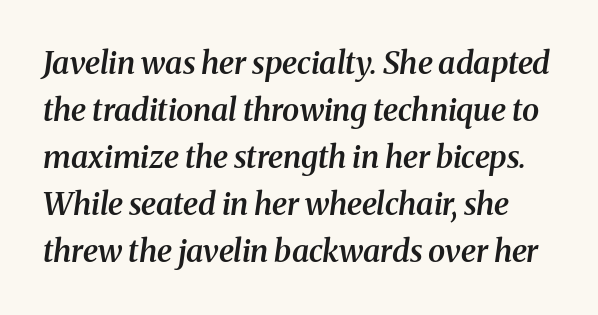
{"serif": "yes", "italic": "yes", "lean": "right", "slant_degrees": 8, "bold": "semi", "weight": "semibold", "width": "normal", "stroke_contrast": "medium", "x_height": "medium", "monospaced": "no", "underline": "no", "line_spacing": "normal", "line_spacing_ratio": 1.52, "letter_spacing": "normal", "letter_spacing_em": 0.0, "glyph_px": 31}
